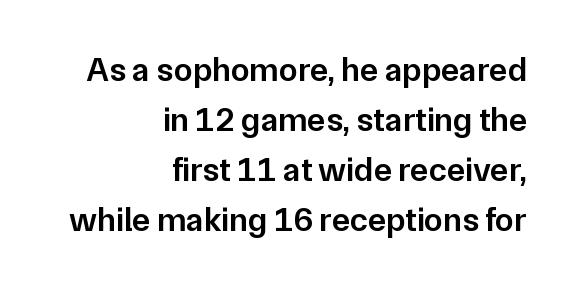
{"serif": "no", "italic": "no", "bold": "semi", "weight": "semibold", "width": "normal", "stroke_contrast": "low", "x_height": "medium", "monospaced": "no", "underline": "no", "align": "right", "line_spacing": "normal", "line_spacing_ratio": 1.47, "letter_spacing": "normal", "letter_spacing_em": 0.0, "glyph_px": 34}
